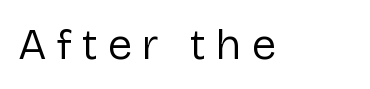
{"serif": "no", "italic": "no", "bold": "no", "weight": "regular", "width": "normal", "stroke_contrast": "low", "x_height": "medium", "monospaced": "no", "underline": "no", "letter_spacing": "wide", "letter_spacing_em": 0.23, "glyph_px": 44}
